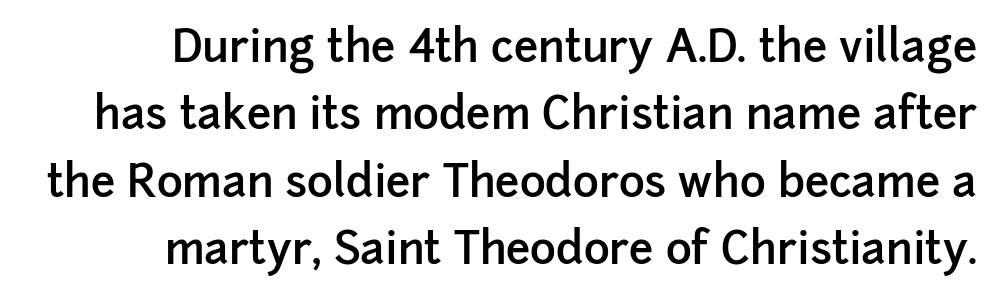
Caption: standard tracking, unaltered. The area under the type is left untouched. A typesetter would call this proportional, since set widths differ per character. Semibold letterforms, between regular and bold. A typesetter would call this leading conventional body-copy spacing. Posture: straight, roman, zero tilt.
